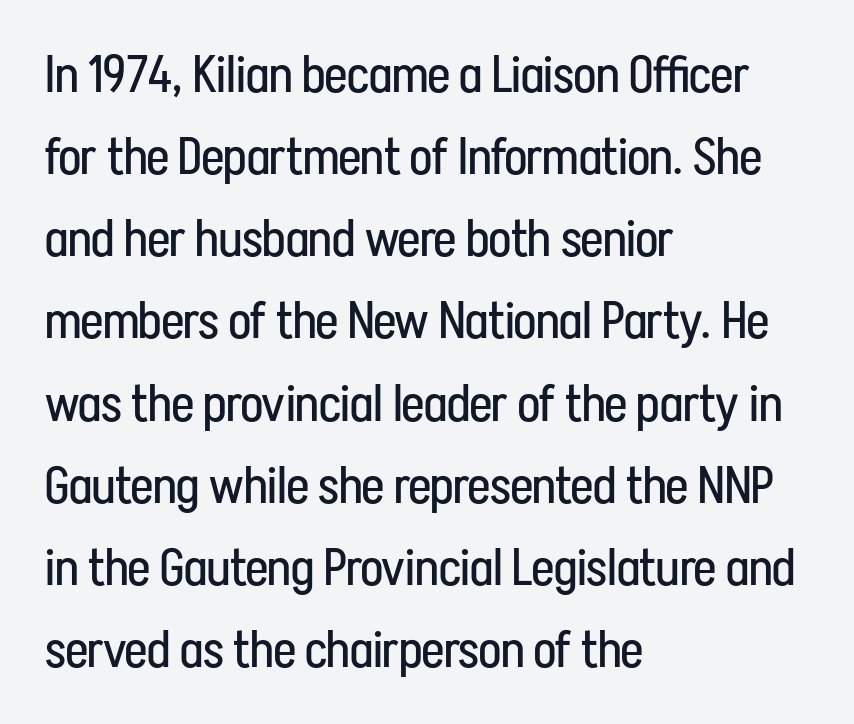
The passage shown is not underscored anywhere. The letters advance in unequal steps, a hallmark of proportional type. Vertically, the passage feels balanced, rows spaced as you'd expect. Casual observation: everything's shoved over to the left. Vertical strokes here are truly vertical. Check where the strokes stop: nothing finishes them off — pure sans.
